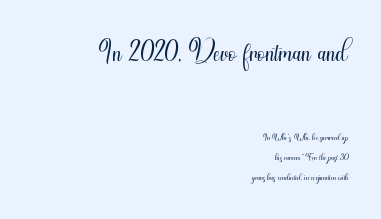
Q: Is the text bold? A: No.
Q: Is the text italic (slanted)? A: Yes.
Q: Is the typeface a serif or a sans-serif typeface? A: Sans-serif.
Q: Is the text underlined? A: No.
Q: How is the paragraph aligned? A: Right-aligned.
Q: Is the spacing between letters normal or unusually wide? A: Normal.
Q: Is the spacing between lines tight, normal or loose? A: Normal.
Q: Which block of text is set in a larger size, the first (top) or the second (bottom)? A: The first (top) one.
Q: Width (condensed, normal, or wide)? A: Condensed.
Q: Stroke contrast? A: Medium.
Q: x-height? A: Small.
Q: Monospaced? A: No.
